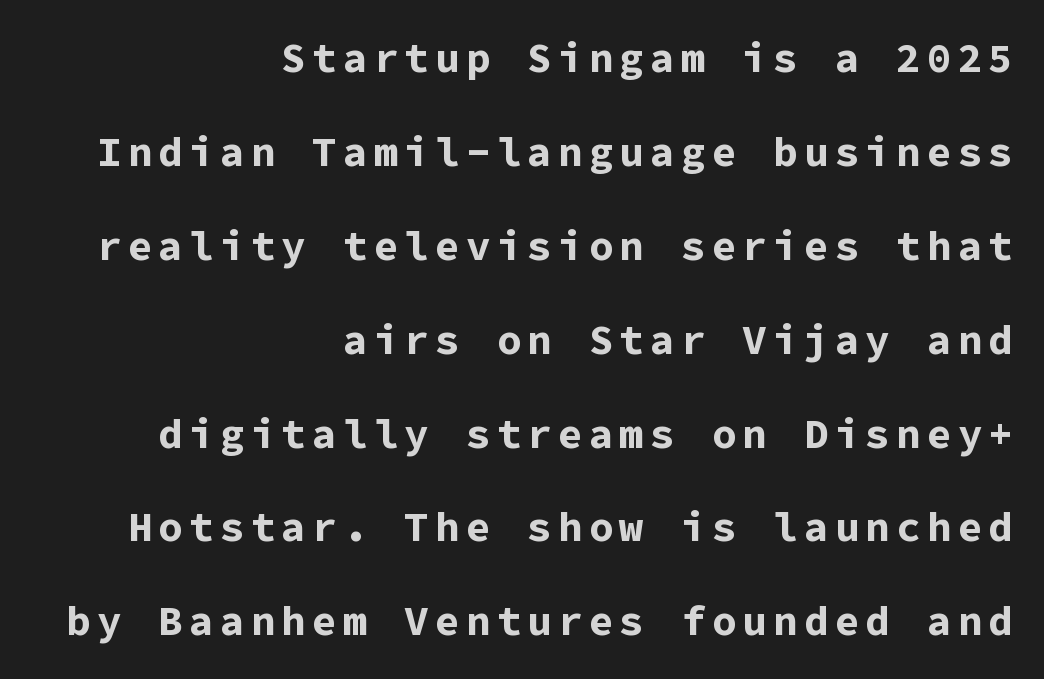
{"serif": "no", "italic": "no", "bold": "yes", "weight": "bold", "width": "normal", "stroke_contrast": "low", "x_height": "medium", "monospaced": "yes", "underline": "no", "align": "right", "line_spacing": "loose", "line_spacing_ratio": 2.29, "glyph_px": 41}
